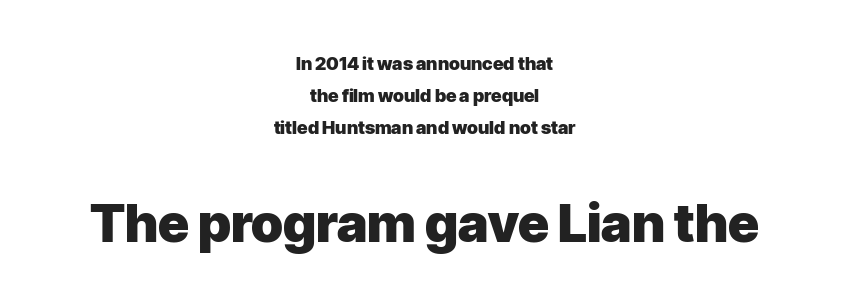
{"serif": "no", "italic": "no", "bold": "yes", "weight": "heavy", "width": "normal", "stroke_contrast": "low", "x_height": "medium", "monospaced": "no", "underline": "no", "align": "center", "line_spacing_ratio": 1.77, "letter_spacing": "normal", "letter_spacing_em": 0.0, "larger_block": "second", "size_ratio": 2.94, "glyph_px": 53}
